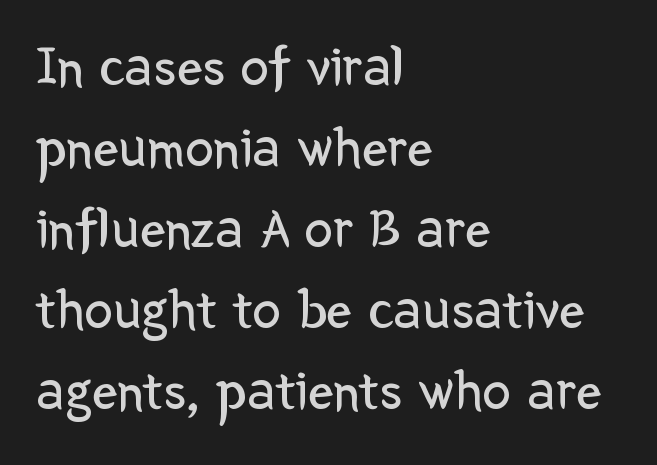
Look at the tracking — it's just the regular setting, nothing added. Rule under the text: the space is simply empty. Weight: regular or lighter. The designer went with a sans here, leaving each stem footless. These lines are set flush left with a ragged right edge.
